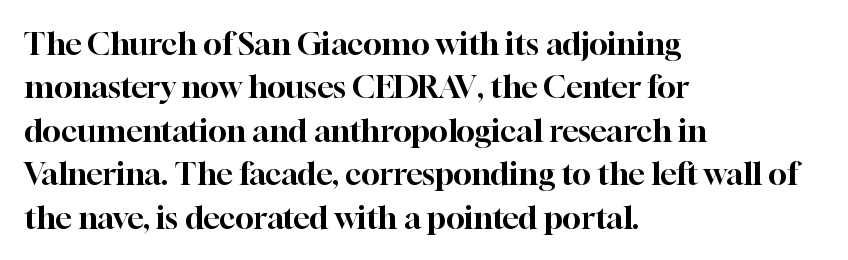
In terms of leading, this rendering sits right in the middle. The rendering uses natural spacing where letterforms have individual widths. Default kerning and tracking; the words read as compact shapes. Font category for this specimen: serif. This rendering uses left alignment, leaving the right contour irregular. Designer's note — italics off, roman on.
